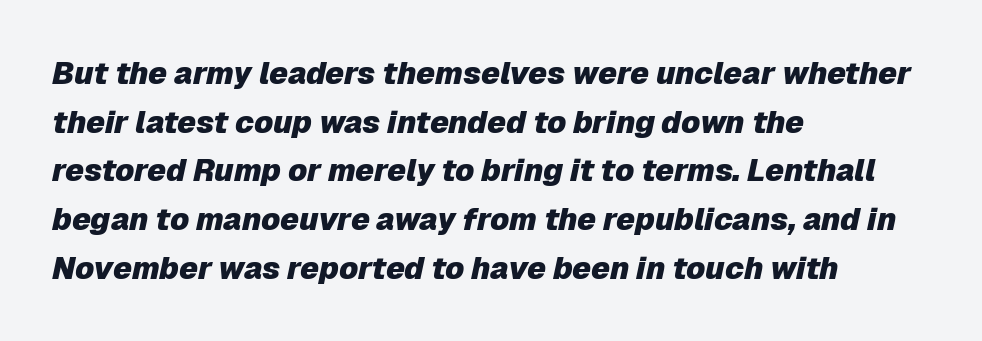
{"italic": "yes", "lean": "right", "slant_degrees": 12, "bold": "yes", "weight": "heavy", "width": "normal", "stroke_contrast": "low", "x_height": "medium", "monospaced": "no", "underline": "no", "align": "left", "line_spacing": "normal", "line_spacing_ratio": 1.57, "letter_spacing": "normal", "letter_spacing_em": 0.0, "glyph_px": 31}
